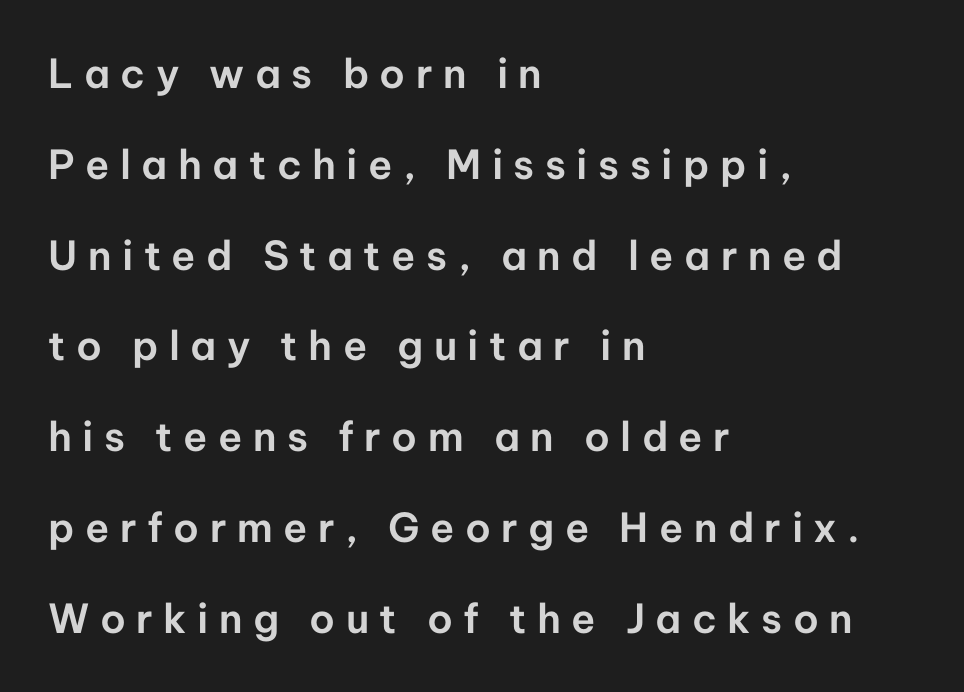
The image shows 40 px sans-serif type, upright; set left-aligned, loose line spacing (2.27x), unusually wide letter spacing (+0.26 em), not underlined; low stroke contrast and a medium x-height.
